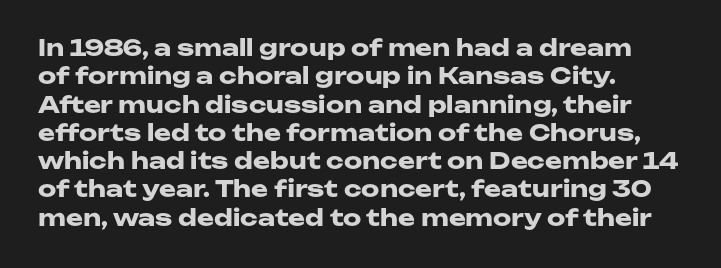
Q: Is the text bold? A: Yes.
Q: Is the text italic (slanted)? A: No, it is upright.
Q: Is the text underlined? A: No.
Q: How is the paragraph aligned? A: Left-aligned.
Q: Is the spacing between letters normal or unusually wide? A: Normal.
